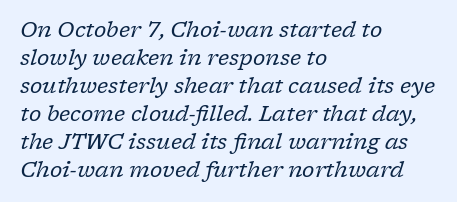
The image shows 21 px text type, italic (leaning right); set left-aligned, normal line spacing (1.33x), normal letter spacing, not underlined.
